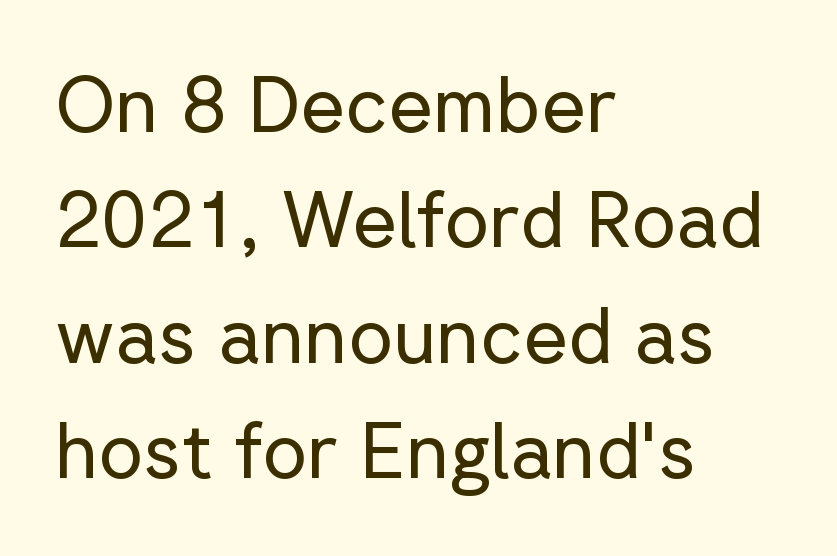
The image shows 77 px regular-weight sans-serif type, upright; set left-aligned, normal line spacing (1.5x), normal letter spacing, not underlined; low stroke contrast and a medium x-height.
